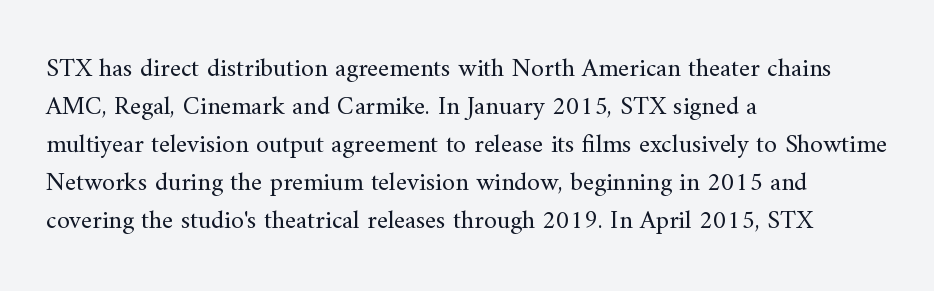
The image shows 26 px text type, upright; set left-aligned, normal line spacing (1.46x), normal letter spacing, not underlined.
